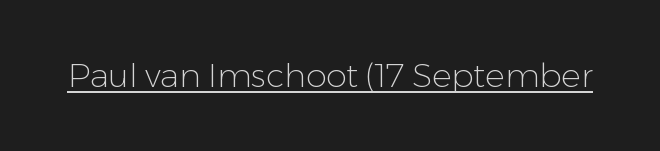
The image shows 33 px light sans-serif type, upright; set normal letter spacing, underlined; low stroke contrast and a medium x-height.
